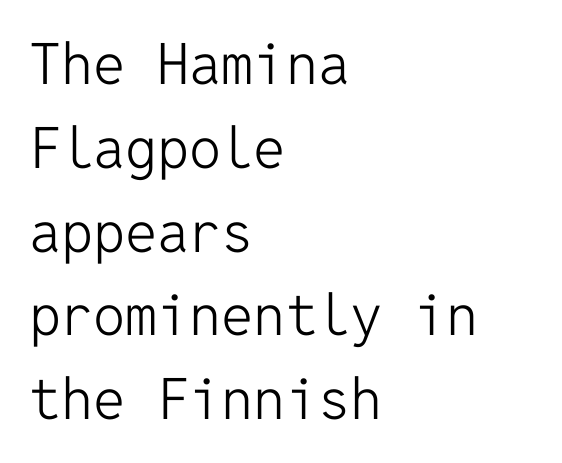
The strokes are not fattened; the text isn't bold. The passage is arranged the way most books set body copy — flush left. Line spacing here is normal. A typesetter would label this face a sans.
